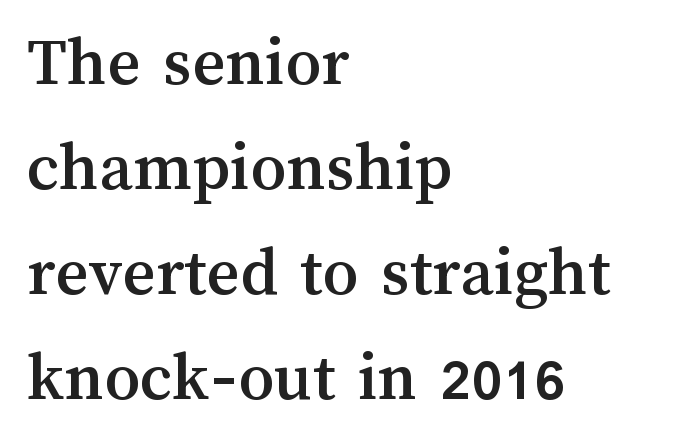
Regarding leading, the lines here are spaced in the standard way. The letters advance in unequal steps, a hallmark of proportional type. Line starts are locked; line ends wander. The typography opts for an upright posture over an oblique one.
